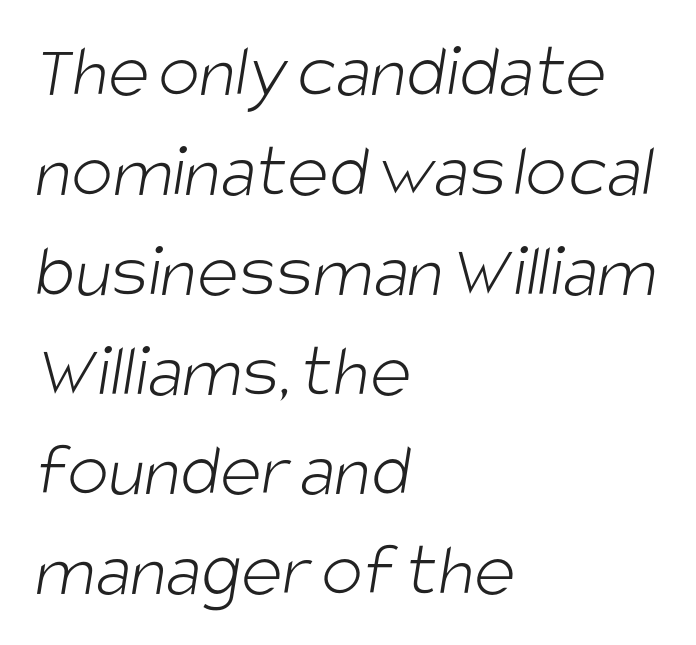
The image shows 78 px light, condensed sans-serif type; set left-aligned, normal line spacing (1.28x), normal letter spacing, not underlined; low stroke contrast and a large x-height.
